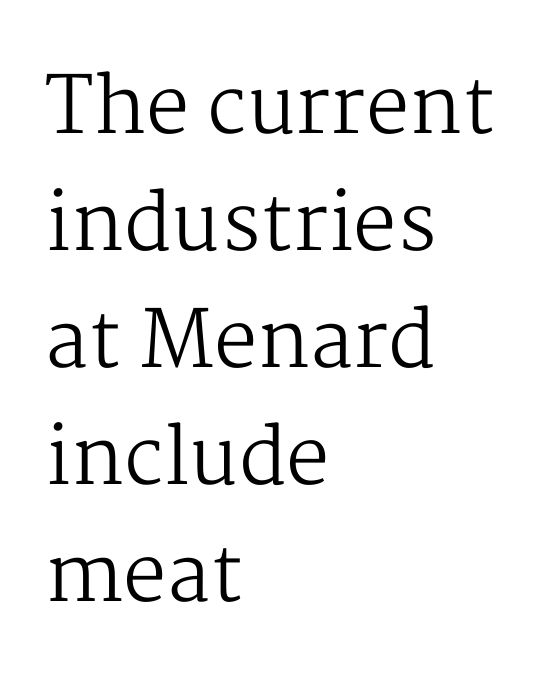
Q: Is the text bold? A: No.
Q: Is the text italic (slanted)? A: No, it is upright.
Q: Is the typeface a serif or a sans-serif typeface? A: Serif.
Q: Is the text underlined? A: No.
Q: How is the paragraph aligned? A: Left-aligned.
Q: Is the spacing between letters normal or unusually wide? A: Normal.
Q: Is the spacing between lines tight, normal or loose? A: Normal.
Q: Width (condensed, normal, or wide)? A: Normal.
Q: Stroke contrast? A: Medium.
Q: x-height? A: Medium.
Q: Monospaced? A: No.
